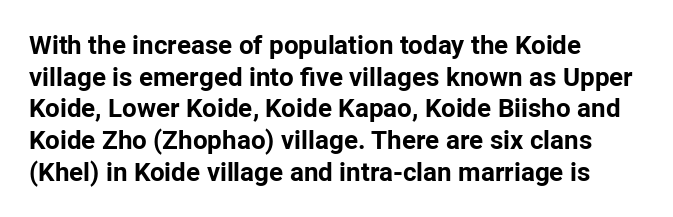
{"italic": "no", "bold": "yes", "underline": "no", "align": "left", "line_spacing_ratio": 1.22, "letter_spacing": "normal", "letter_spacing_em": 0.0, "glyph_px": 26}
